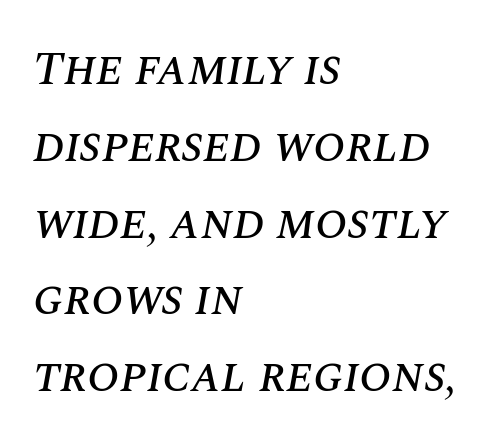
The rendering anchors every line to the left-hand side. Clear beneath every line of the passage. Rendered with sloped, italic letterforms. Varying glyph widths throughout — classic text-font behaviour.
